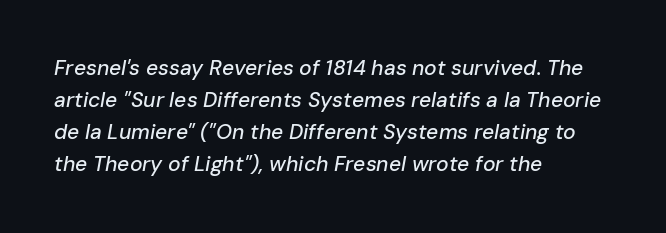
The image shows 21 px text type, italic (leaning right); set left-aligned, normal line spacing (1.53x), normal letter spacing, not underlined.
